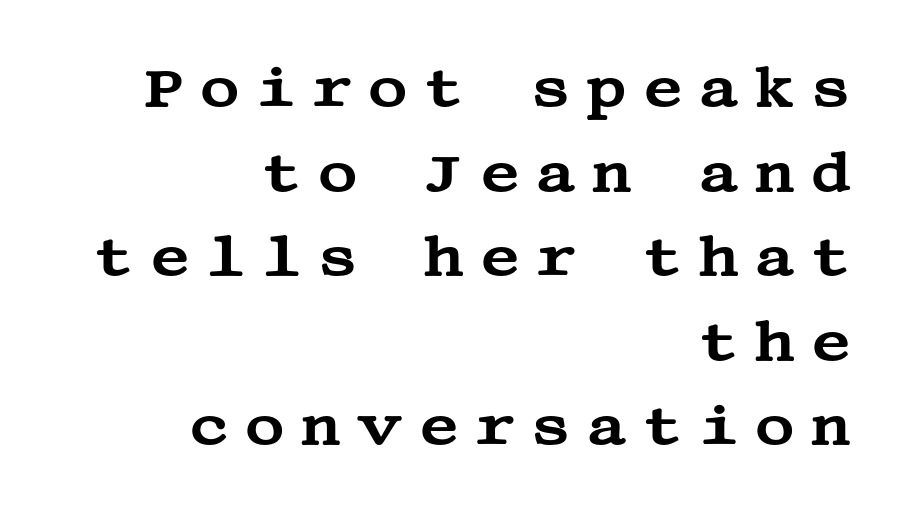
Q: Is the text italic (slanted)? A: No, it is upright.
Q: Is the typeface a serif or a sans-serif typeface? A: Serif.
Q: Is the text underlined? A: No.
Q: How is the paragraph aligned? A: Right-aligned.
Q: Is the spacing between letters normal or unusually wide? A: Unusually wide.
Q: Is the spacing between lines tight, normal or loose? A: Normal.
Q: Width (condensed, normal, or wide)? A: Wide.
Q: Stroke contrast? A: Medium.
Q: x-height? A: Large.
